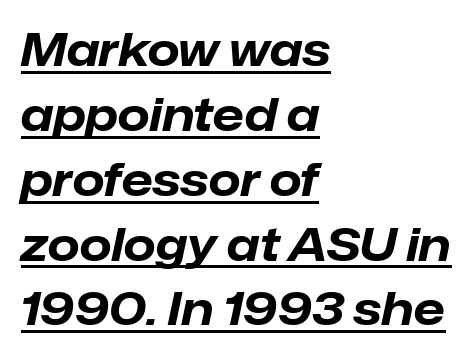
This is heavy type, rendered in bold. Note the varied advance widths — an 'i' is clearly narrower than an 'm'. Teacher's note: observe the even left margin — that is flush-left alignment. Is the letter spacing exaggerated? No — it looks like the ordinary default.
